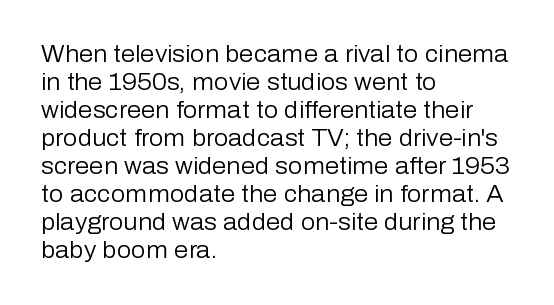
Q: Is the text bold? A: No.
Q: Is the text italic (slanted)? A: No, it is upright.
Q: Is the text underlined? A: No.
Q: How is the paragraph aligned? A: Left-aligned.
Q: Is the spacing between letters normal or unusually wide? A: Normal.
